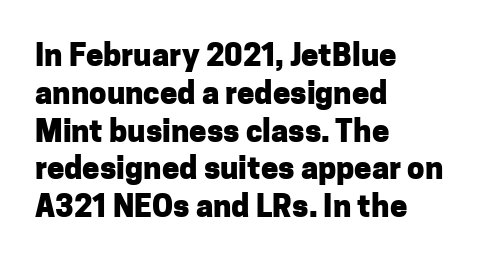
Q: Is the text bold? A: Yes.
Q: Is the text italic (slanted)? A: No, it is upright.
Q: Is the typeface a serif or a sans-serif typeface? A: Sans-serif.
Q: Is the text underlined? A: No.
Q: How is the paragraph aligned? A: Left-aligned.
Q: Is the spacing between letters normal or unusually wide? A: Normal.
Q: Width (condensed, normal, or wide)? A: Normal.
Q: Stroke contrast? A: Low.
Q: x-height? A: Medium.
Q: Monospaced? A: No.
